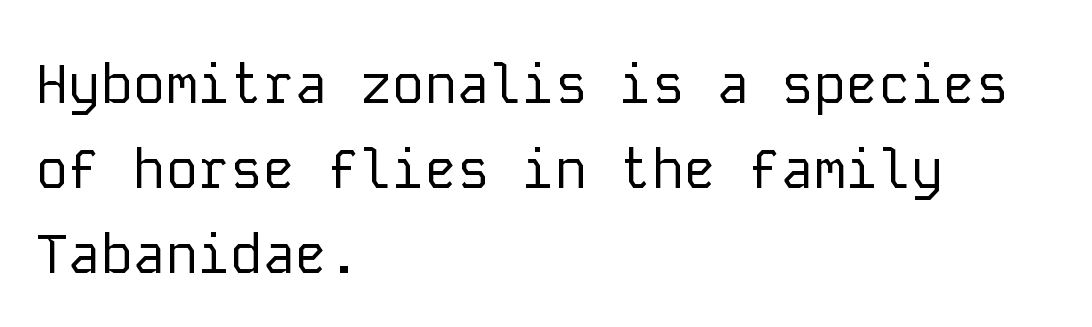
Q: Is the text bold? A: No.
Q: Is the text italic (slanted)? A: No, it is upright.
Q: Is the typeface a serif or a sans-serif typeface? A: Sans-serif.
Q: Is the text underlined? A: No.
Q: How is the paragraph aligned? A: Left-aligned.
Q: Is the spacing between letters normal or unusually wide? A: Normal.
Q: Is the spacing between lines tight, normal or loose? A: Normal.
Q: Width (condensed, normal, or wide)? A: Normal.
Q: Stroke contrast? A: Low.
Q: x-height? A: Medium.
Q: Monospaced? A: Yes.
